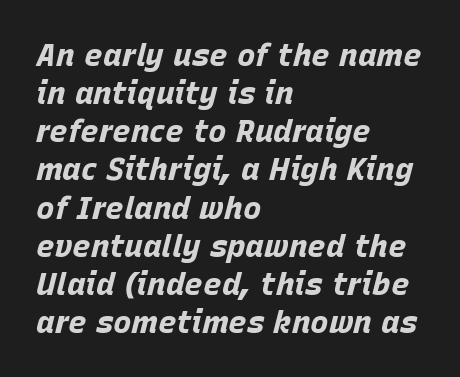
Note the varied advance widths — an 'i' is clearly narrower than an 'm'. The rendering uses a bold face; every stroke is thick and dark. Default kerning and tracking; the words read as compact shapes. Decoration check: the copy has no underline. The specimen reads as italic at a glance. The paragraph shown leans on its left margin.
